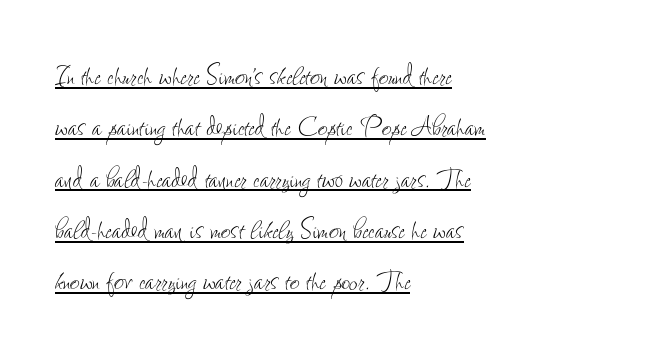
Q: Is the text bold? A: No.
Q: Is the text italic (slanted)? A: Yes.
Q: Is the text underlined? A: Yes.
Q: How is the paragraph aligned? A: Left-aligned.
Q: Is the spacing between letters normal or unusually wide? A: Normal.
Q: Is the spacing between lines tight, normal or loose? A: Normal.
Q: Width (condensed, normal, or wide)? A: Condensed.
Q: Stroke contrast? A: Low.
Q: x-height? A: Small.
Q: Monospaced? A: No.
